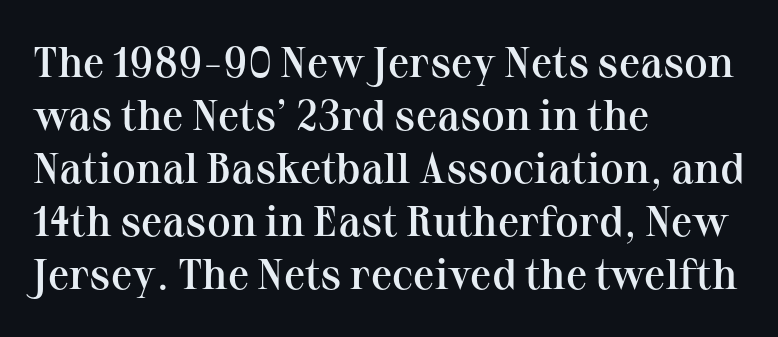
Q: Is the text bold? A: Semi-bold.
Q: Is the text italic (slanted)? A: No, it is upright.
Q: Is the typeface a serif or a sans-serif typeface? A: Serif.
Q: Is the text underlined? A: No.
Q: How is the paragraph aligned? A: Left-aligned.
Q: Is the spacing between letters normal or unusually wide? A: Normal.
Q: Width (condensed, normal, or wide)? A: Normal.
Q: Stroke contrast? A: Medium.
Q: x-height? A: Medium.
Q: Monospaced? A: No.
